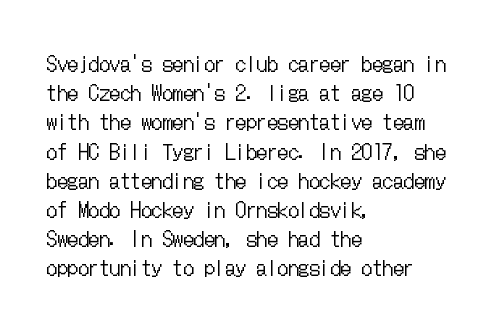
The image shows 21 px text type, upright; set left-aligned, normal line spacing (1.39x), normal letter spacing, not underlined.
